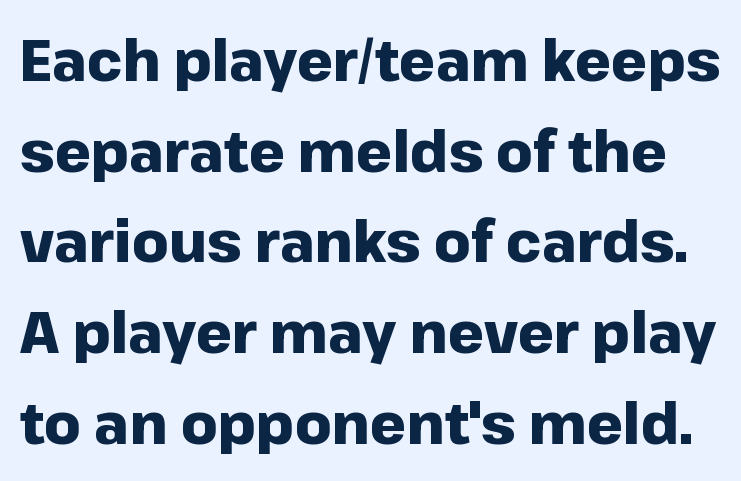
The image shows 57 px heavy sans-serif type, upright; set normal line spacing (1.59x), normal letter spacing, not underlined; low stroke contrast and a medium x-height.
